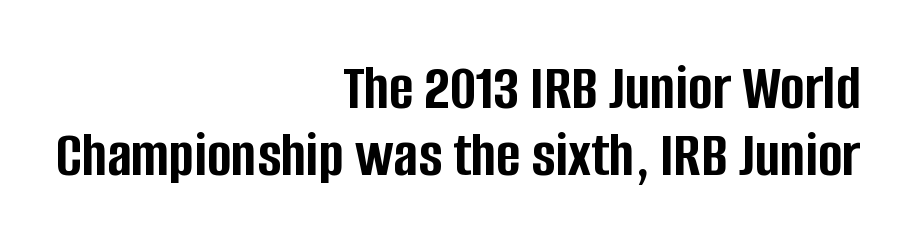
Q: Is the text bold? A: Yes.
Q: Is the text italic (slanted)? A: No, it is upright.
Q: Is the typeface a serif or a sans-serif typeface? A: Sans-serif.
Q: Is the text underlined? A: No.
Q: How is the paragraph aligned? A: Right-aligned.
Q: Is the spacing between letters normal or unusually wide? A: Normal.
Q: Is the spacing between lines tight, normal or loose? A: Tight.
Q: Width (condensed, normal, or wide)? A: Condensed.
Q: Stroke contrast? A: Low.
Q: x-height? A: Large.
Q: Monospaced? A: No.
